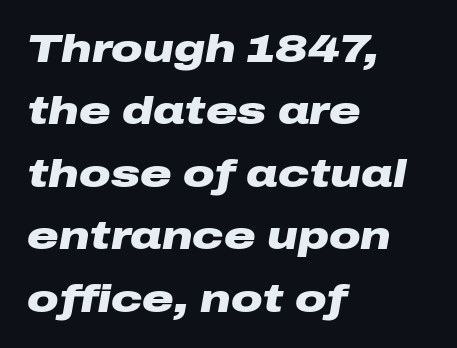
{"italic": "yes", "lean": "right", "slant_degrees": 10, "bold": "yes", "weight": "heavy", "width": "wide", "stroke_contrast": "low", "x_height": "medium", "monospaced": "no", "underline": "no", "align": "left", "line_spacing": "normal", "line_spacing_ratio": 1.6, "letter_spacing": "normal", "letter_spacing_em": 0.0, "glyph_px": 39}
